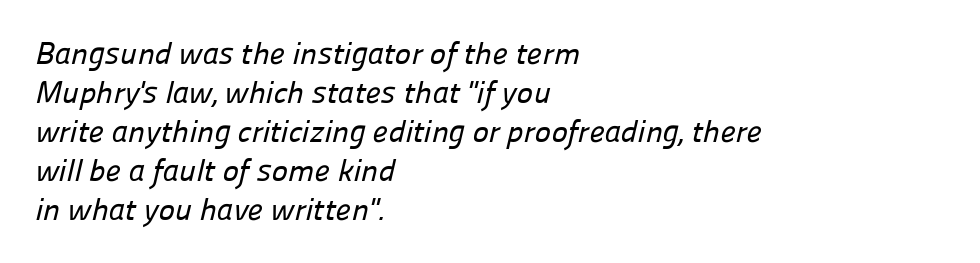
The image shows 31 px sans-serif type; set left-aligned, normal line spacing (1.26x), normal letter spacing, not underlined; low stroke contrast and a medium x-height.
